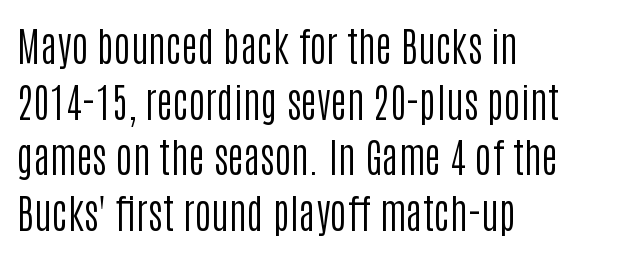
The image shows 40 px regular-weight, condensed sans-serif type, upright; set left-aligned, normal line spacing (1.39x), normal letter spacing, not underlined; low stroke contrast and a large x-height.
